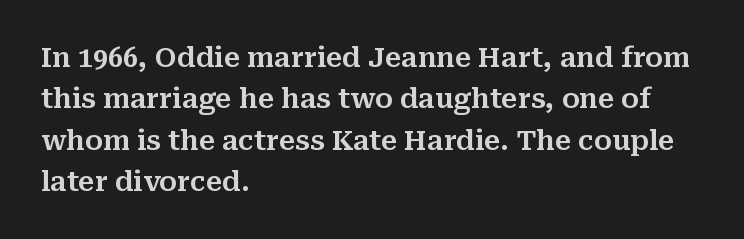
{"italic": "no", "underline": "no", "align": "left", "line_spacing": "normal", "line_spacing_ratio": 1.53, "letter_spacing": "normal", "letter_spacing_em": 0.0, "glyph_px": 27}
